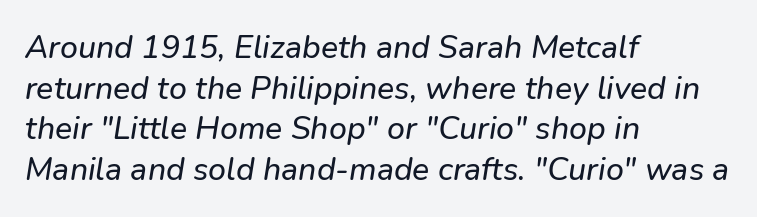
The image shows 32 px sans-serif type; set left-aligned, normal line spacing (1.27x), normal letter spacing, not underlined; low stroke contrast and a medium x-height.
